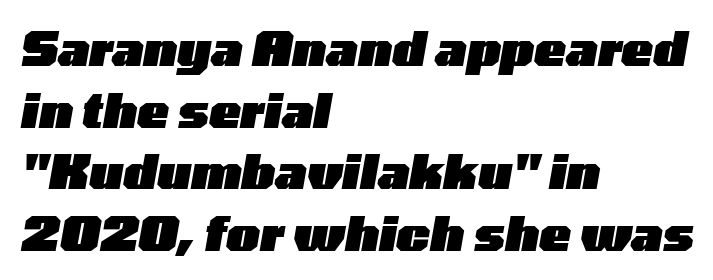
How are the letters spaced? Ordinarily, with no added tracking. Do the characters align in a grid? No, the font is proportional. Weight check: bold — yes, fully. This rendering uses left alignment, leaving the right contour irregular. Only glyphs here, with clear space below each row. It's the slanting kind of type.
